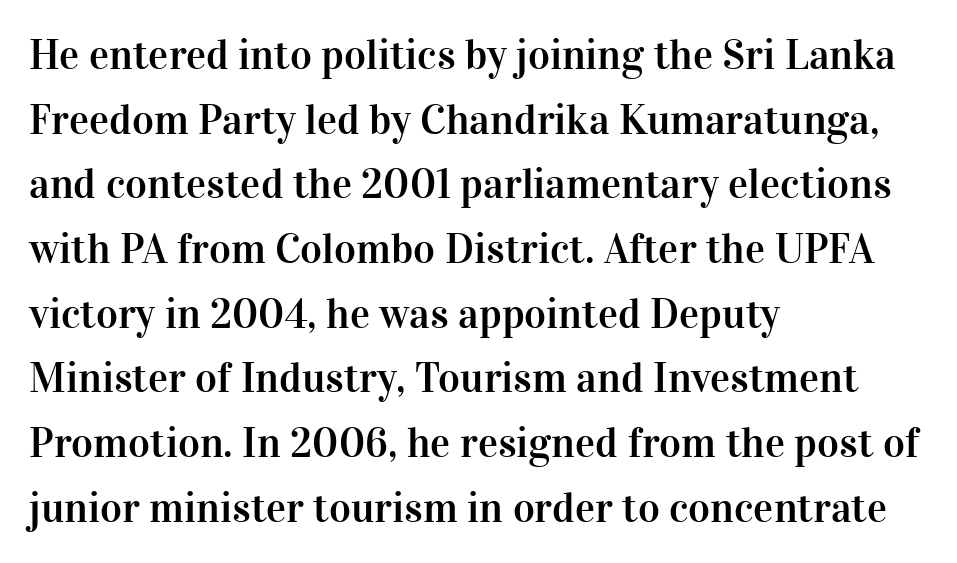
Q: Is the text italic (slanted)? A: No, it is upright.
Q: Is the typeface a serif or a sans-serif typeface? A: Serif.
Q: Is the text underlined? A: No.
Q: How is the paragraph aligned? A: Left-aligned.
Q: Is the spacing between letters normal or unusually wide? A: Normal.
Q: Is the spacing between lines tight, normal or loose? A: Normal.
Q: Width (condensed, normal, or wide)? A: Normal.
Q: Stroke contrast? A: High.
Q: x-height? A: Medium.
Q: Monospaced? A: No.
